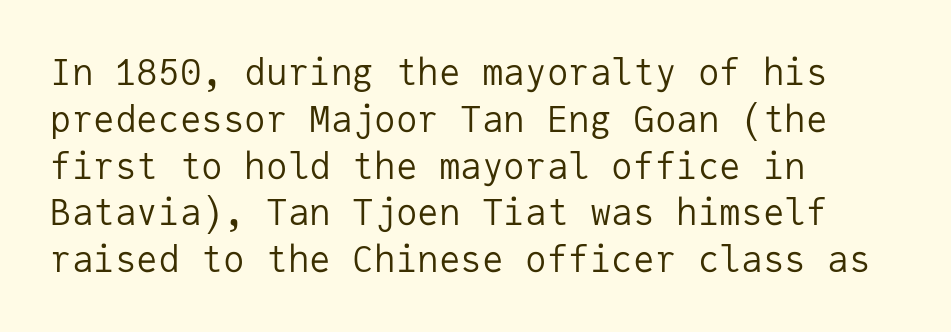
Q: Is the text bold? A: No.
Q: Is the text italic (slanted)? A: No, it is upright.
Q: Is the typeface a serif or a sans-serif typeface? A: Sans-serif.
Q: Is the text underlined? A: No.
Q: How is the paragraph aligned? A: Left-aligned.
Q: Is the spacing between letters normal or unusually wide? A: Normal.
Q: Is the spacing between lines tight, normal or loose? A: Normal.
Q: Width (condensed, normal, or wide)? A: Normal.
Q: Stroke contrast? A: Low.
Q: x-height? A: Medium.
Q: Monospaced? A: Yes.
